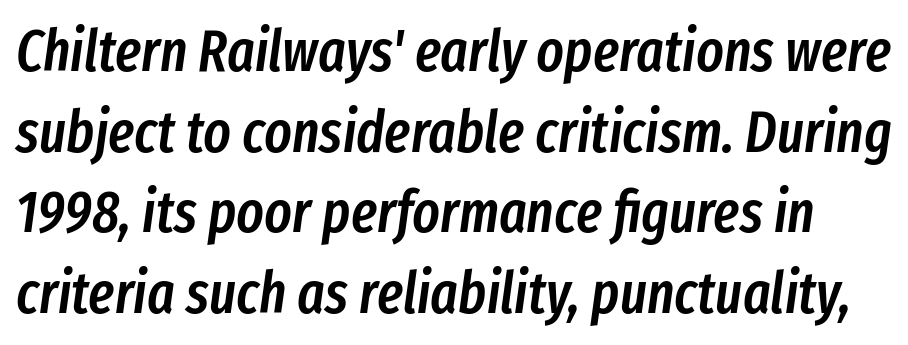
Q: Is the text bold? A: Semi-bold.
Q: Is the text italic (slanted)? A: Yes, it leans right by about 8 degrees.
Q: Is the text underlined? A: No.
Q: Is the spacing between letters normal or unusually wide? A: Normal.
Q: Is the spacing between lines tight, normal or loose? A: Normal.
Q: Width (condensed, normal, or wide)? A: Condensed.
Q: Stroke contrast? A: Low.
Q: x-height? A: Medium.
Q: Monospaced? A: No.
